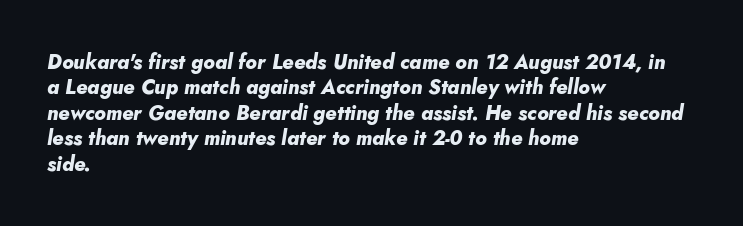
The zone under the glyphs is completely vacant. The gaps between neighbouring characters are ordinary and unremarkable. This block has exactly the height ordinary leading produces. Each glyph is drawn with heavy, bold strokes.
